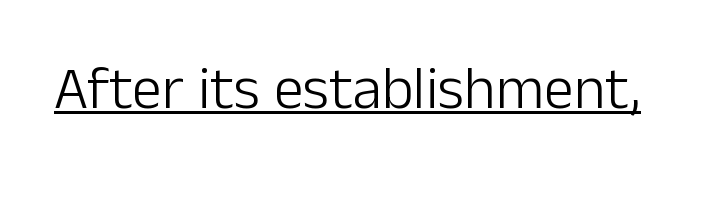
{"serif": "no", "italic": "no", "bold": "no", "weight": "light", "width": "normal", "stroke_contrast": "low", "x_height": "medium", "monospaced": "no", "underline": "yes", "letter_spacing": "normal", "letter_spacing_em": 0.0, "glyph_px": 60}
